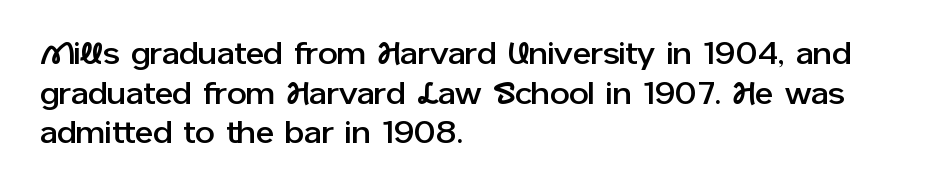
Q: Is the text italic (slanted)? A: No, it is upright.
Q: Is the typeface a serif or a sans-serif typeface? A: Sans-serif.
Q: Is the text underlined? A: No.
Q: How is the paragraph aligned? A: Left-aligned.
Q: Is the spacing between letters normal or unusually wide? A: Normal.
Q: Is the spacing between lines tight, normal or loose? A: Normal.
Q: Width (condensed, normal, or wide)? A: Normal.
Q: Stroke contrast? A: Low.
Q: x-height? A: Medium.
Q: Monospaced? A: No.
